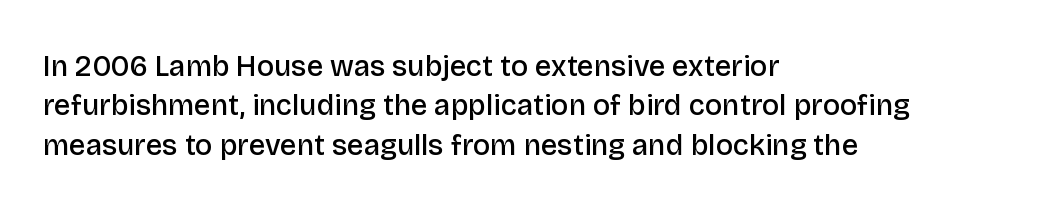
{"serif": "no", "italic": "no", "bold": "semi", "weight": "semibold", "width": "normal", "stroke_contrast": "low", "x_height": "large", "monospaced": "no", "underline": "no", "align": "left", "line_spacing": "normal", "line_spacing_ratio": 1.36, "letter_spacing": "normal", "letter_spacing_em": 0.0, "glyph_px": 29}
